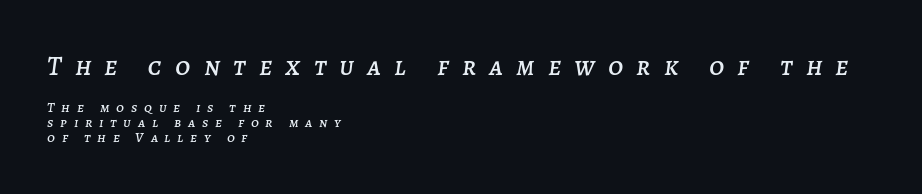
The zone under the glyphs is completely vacant. Tracking here is generous; glyphs stand well apart from one another. Large over small — that's the arrangement of the two blocks here. This block would grow much taller if given ordinary leading; it's compressed now.
